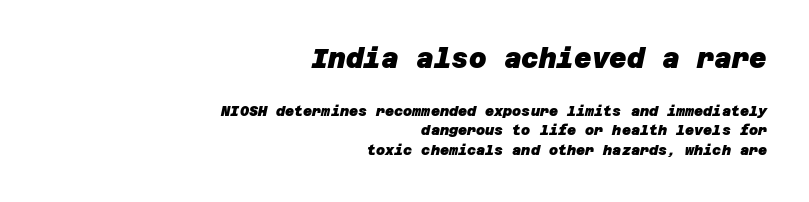
Q: Is the text bold? A: Yes.
Q: Is the text underlined? A: No.
Q: How is the paragraph aligned? A: Right-aligned.
Q: Is the spacing between letters normal or unusually wide? A: Normal.
Q: Is the spacing between lines tight, normal or loose? A: Normal.
Q: Which block of text is set in a larger size, the first (top) or the second (bottom)? A: The first (top) one.
